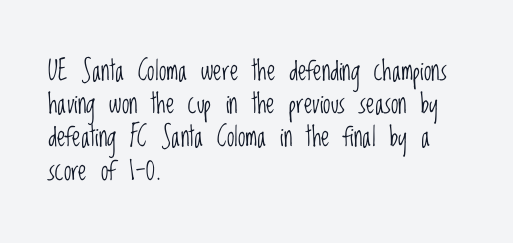
{"italic": "no", "bold": "no", "underline": "no", "align": "left", "line_spacing_ratio": 1.23, "letter_spacing": "normal", "letter_spacing_em": 0.0, "glyph_px": 27}
